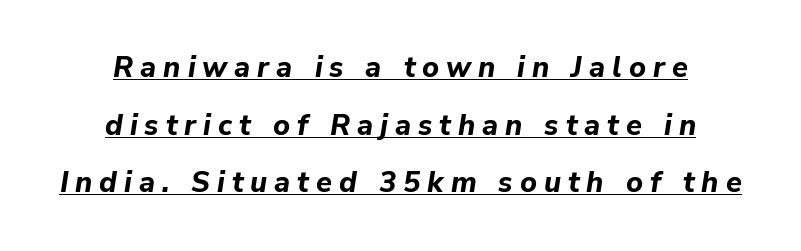
The image shows 29 px bold type, italic (leaning right); set centered, loose line spacing (1.99x), unusually wide letter spacing (+0.24 em), underlined; low stroke contrast and a medium x-height.
